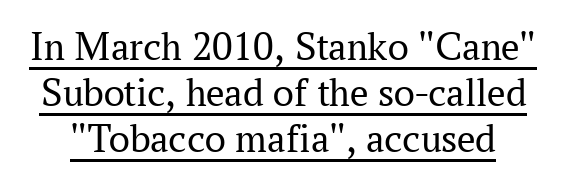
The image shows 41 px regular-weight serif type, upright; set tight line spacing (1.12x), normal letter spacing, underlined; medium stroke contrast and a medium x-height.
